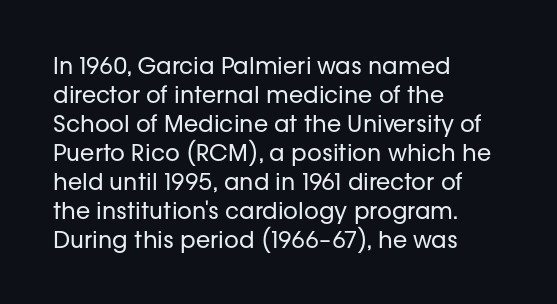
{"italic": "no", "bold": "no", "underline": "no", "align": "left", "line_spacing": "normal", "line_spacing_ratio": 1.26, "letter_spacing": "normal", "letter_spacing_em": 0.0, "glyph_px": 23}
